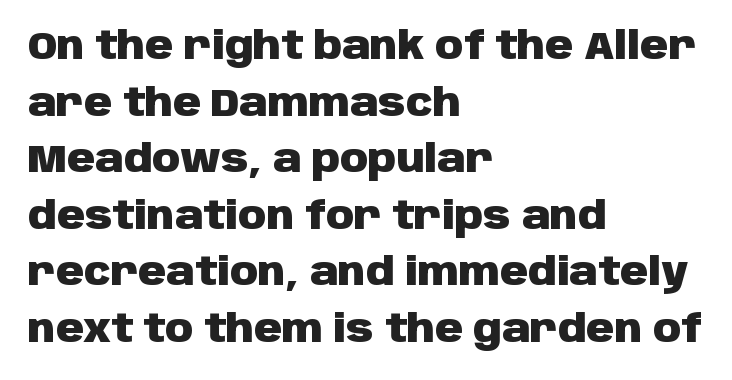
A typesetter would call this zero additional tracking. Plenty of ink on the page — the face is bold. The rendering anchors every line to the left-hand side. This rendering employs a face without finishing strokes, i.e., a sans-serif. Every character sits straight up, as roman type does. The space between consecutive lines is moderate.
